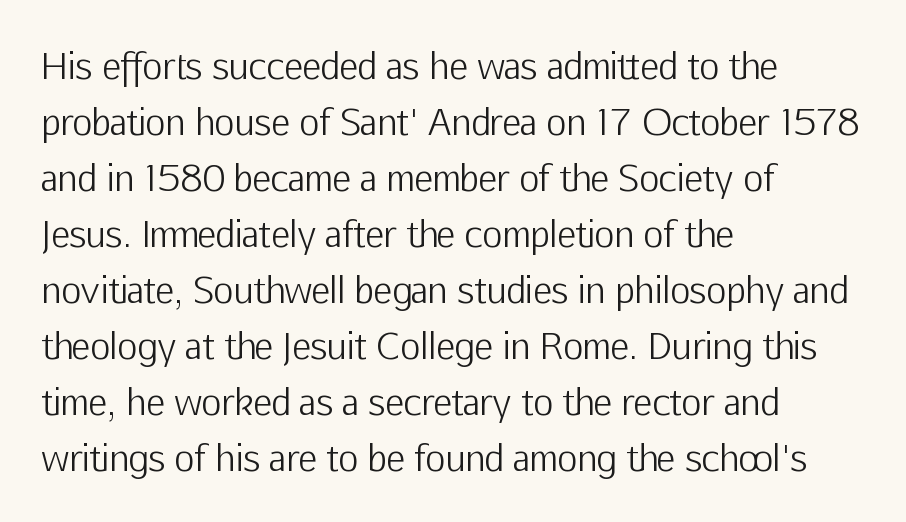
Q: Is the text bold? A: No.
Q: Is the text italic (slanted)? A: No, it is upright.
Q: Is the typeface a serif or a sans-serif typeface? A: Sans-serif.
Q: Is the text underlined? A: No.
Q: How is the paragraph aligned? A: Left-aligned.
Q: Is the spacing between letters normal or unusually wide? A: Normal.
Q: Is the spacing between lines tight, normal or loose? A: Normal.
Q: Width (condensed, normal, or wide)? A: Normal.
Q: Stroke contrast? A: Low.
Q: x-height? A: Medium.
Q: Monospaced? A: No.
